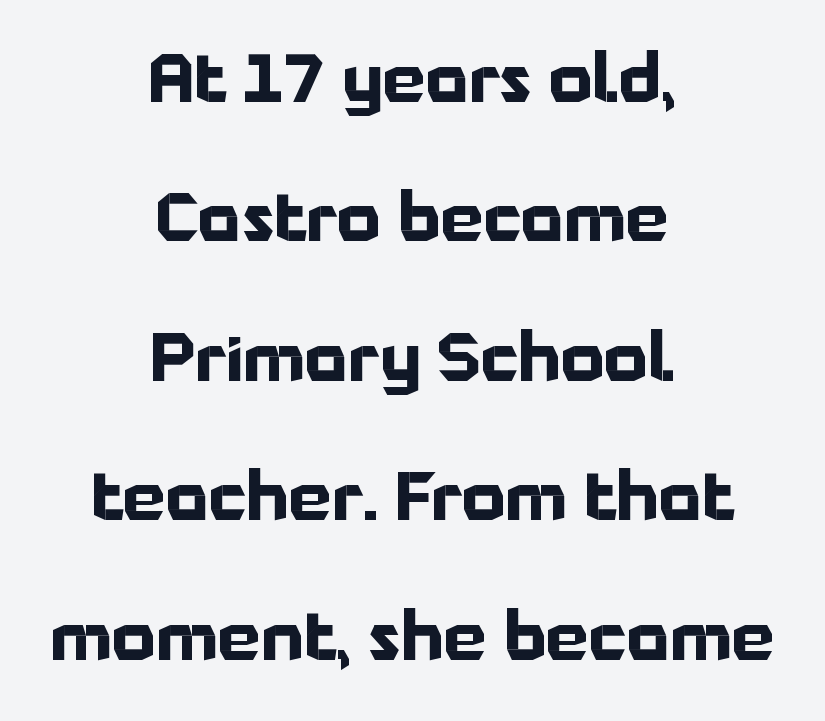
{"serif": "no", "italic": "no", "bold": "yes", "weight": "bold", "width": "normal", "stroke_contrast": "low", "x_height": "medium", "monospaced": "no", "underline": "no", "align": "center", "line_spacing": "loose", "line_spacing_ratio": 2.05, "letter_spacing": "normal", "letter_spacing_em": 0.0, "glyph_px": 68}
